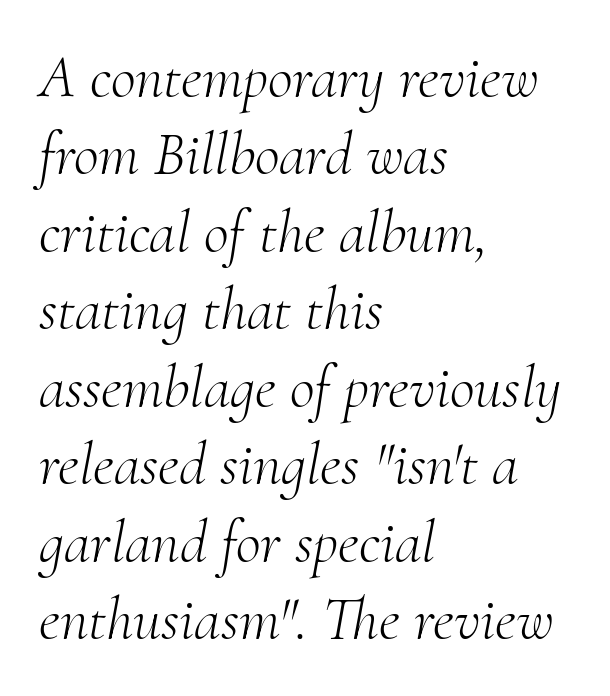
An italicized treatment has been applied to the whole sample. Look at the tracking — it's just the regular setting, nothing added. One-word summary of the alignment: left. Counters stay open thanks to moderate or lighter strokes. Normally led — the rows are evenly, conventionally spaced. This is serif lettering, the kind often seen in printed books.
